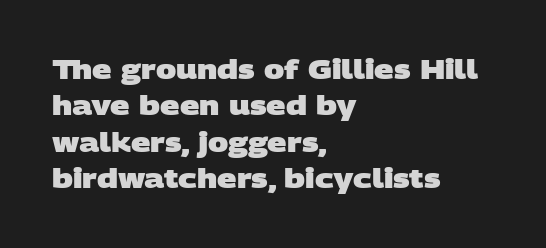
The image shows 27 px bold type; set left-aligned, normal line spacing (1.35x), normal letter spacing, not underlined.
